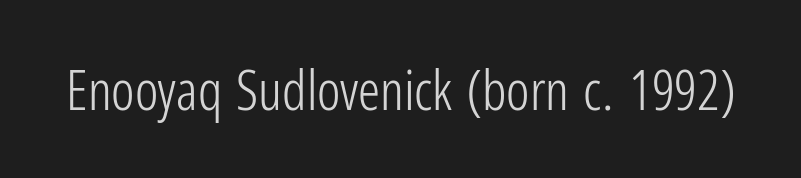
Varying glyph widths throughout — classic text-font behaviour. The passage shown is not bold in any degree. The gap between lines stays unmarked. Unlike a traditional serif, this face leaves its strokes unadorned. Unlike italic type, these characters show no tilt at all.
